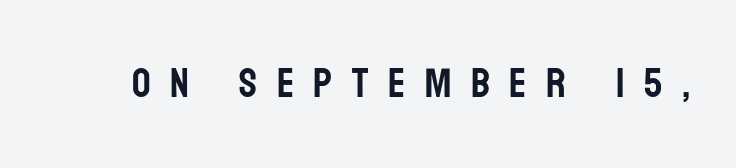
{"serif": "no", "italic": "no", "width": "condensed", "stroke_contrast": "low", "x_height": "large", "monospaced": "no", "underline": "no", "letter_spacing": "wide", "letter_spacing_em": 0.48, "glyph_px": 41}
